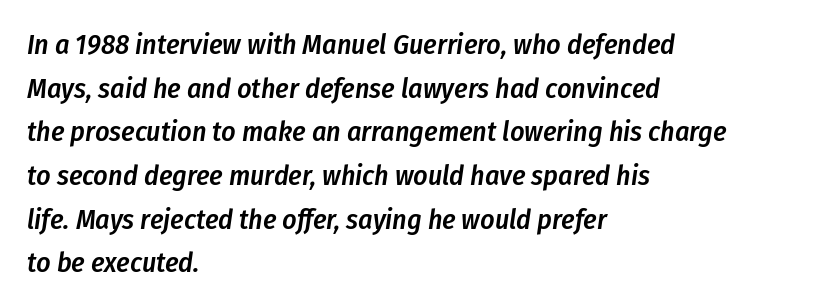
Underlining? Definitely not there. The letters advance in unequal steps, a hallmark of proportional type. Italic: yes, the glyphs are oblique. The rag falls on the right side of this text block. Tracking here is standard; glyphs follow each other at the usual distance.
